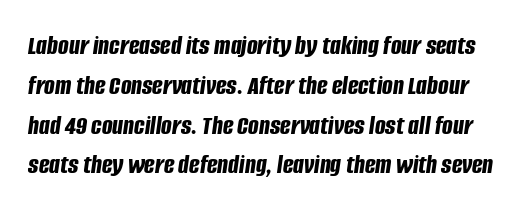
{"italic": "yes", "lean": "right", "slant_degrees": 8, "bold": "yes", "weight": "bold", "width": "condensed", "stroke_contrast": "low", "x_height": "large", "monospaced": "no", "underline": "no", "line_spacing": "normal", "line_spacing_ratio": 1.42, "letter_spacing": "normal", "letter_spacing_em": 0.0, "glyph_px": 28}
